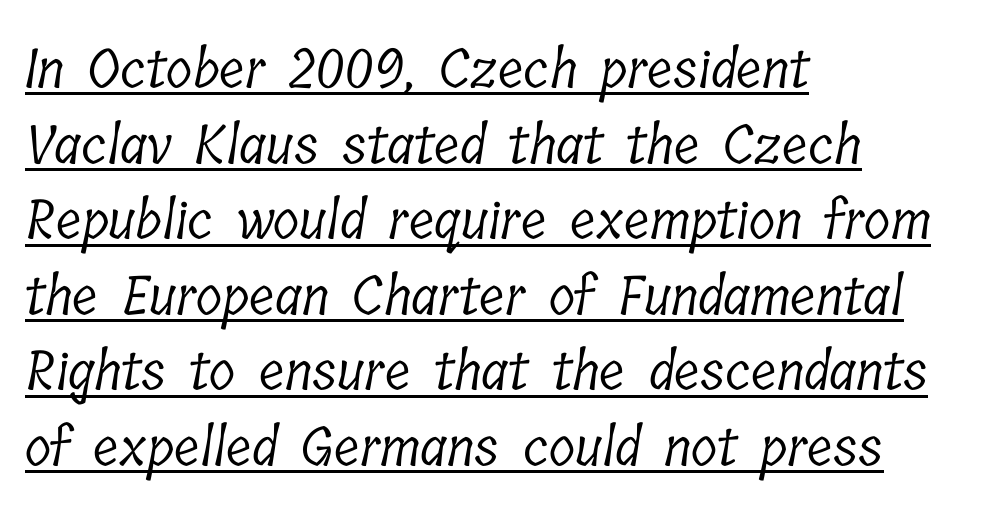
Q: Is the text bold? A: No.
Q: Is the typeface a serif or a sans-serif typeface? A: Serif.
Q: Is the text underlined? A: Yes.
Q: How is the paragraph aligned? A: Left-aligned.
Q: Is the spacing between letters normal or unusually wide? A: Normal.
Q: Is the spacing between lines tight, normal or loose? A: Normal.
Q: Width (condensed, normal, or wide)? A: Condensed.
Q: Stroke contrast? A: Low.
Q: x-height? A: Medium.
Q: Monospaced? A: No.
